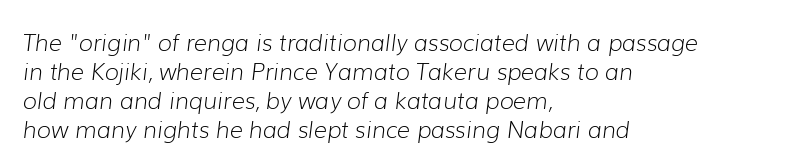
{"italic": "yes", "lean": "right", "slant_degrees": 7, "bold": "no", "underline": "no", "align": "left", "line_spacing": "normal", "line_spacing_ratio": 1.26, "letter_spacing": "normal", "letter_spacing_em": 0.0, "glyph_px": 23}
